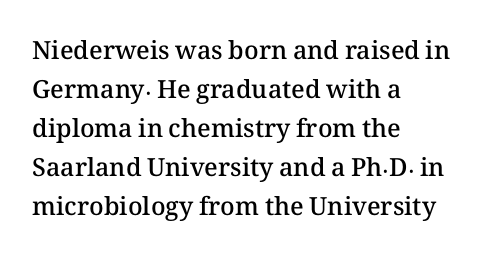
The image shows 25 px text type, upright; set left-aligned, normal line spacing (1.56x), normal letter spacing, not underlined.
